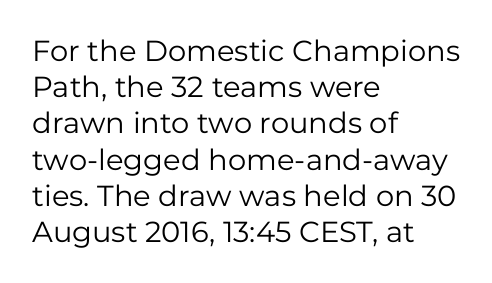
The image shows 29 px regular-weight sans-serif type, upright; set left-aligned, normal line spacing (1.25x), normal letter spacing, not underlined; low stroke contrast and a medium x-height.
